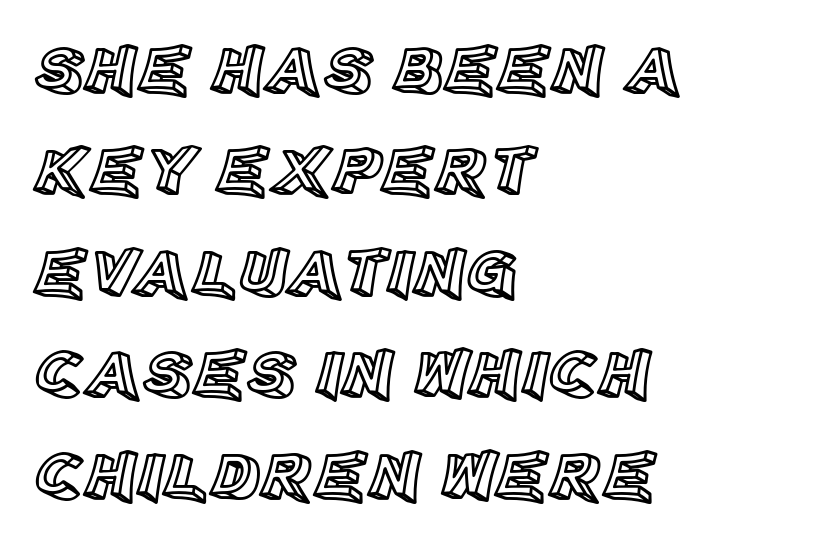
The image shows 70 px text type; set left-aligned, normal line spacing (1.45x), normal letter spacing, not underlined; a large x-height.
